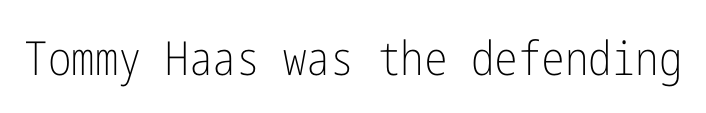
{"serif": "no", "italic": "no", "bold": "no", "weight": "light", "width": "condensed", "stroke_contrast": "low", "x_height": "medium", "underline": "no", "letter_spacing": "normal", "letter_spacing_em": 0.0, "glyph_px": 47}
